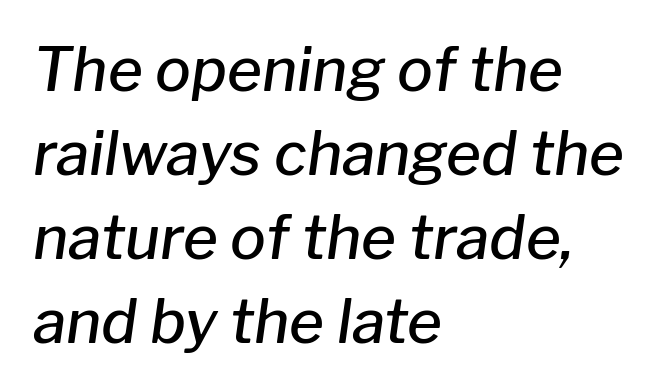
The words here are not underlined. Here the designer chose a conventional face with non-uniform glyph widths. This block has exactly the height ordinary leading produces. This is oblique type, the kind used for emphasis or titles.
